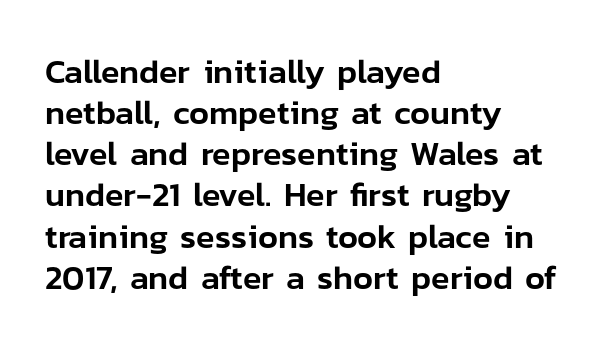
The setting favours the left margin, as ordinary paragraphs usually do. Here the designer chose a conventional face with non-uniform glyph widths. The letters stand upright; this is a roman face. Classification — sans serif. Tracking value appears to be zero — textbook default spacing.
